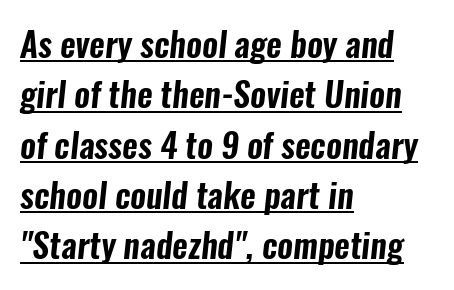
Varying glyph widths throughout — classic text-font behaviour. Leading: standard. Serif or sans? Sans — the stroke terminals are bare. Honestly, the letter spacing is just normal — you wouldn't notice it. Does the copy run flush right? No — it runs flush left. Somebody hit Ctrl+U on this one — the words are underlined.
